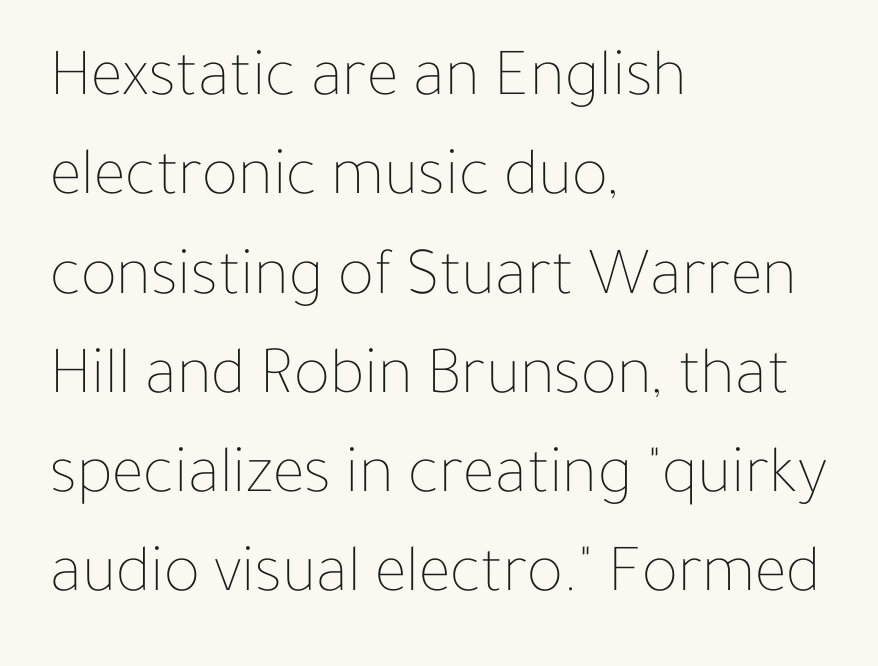
{"italic": "no", "bold": "no", "weight": "thin", "width": "normal", "stroke_contrast": "low", "x_height": "medium", "monospaced": "no", "underline": "no", "align": "left", "line_spacing": "normal", "line_spacing_ratio": 1.46, "letter_spacing": "normal", "letter_spacing_em": 0.0, "glyph_px": 68}
